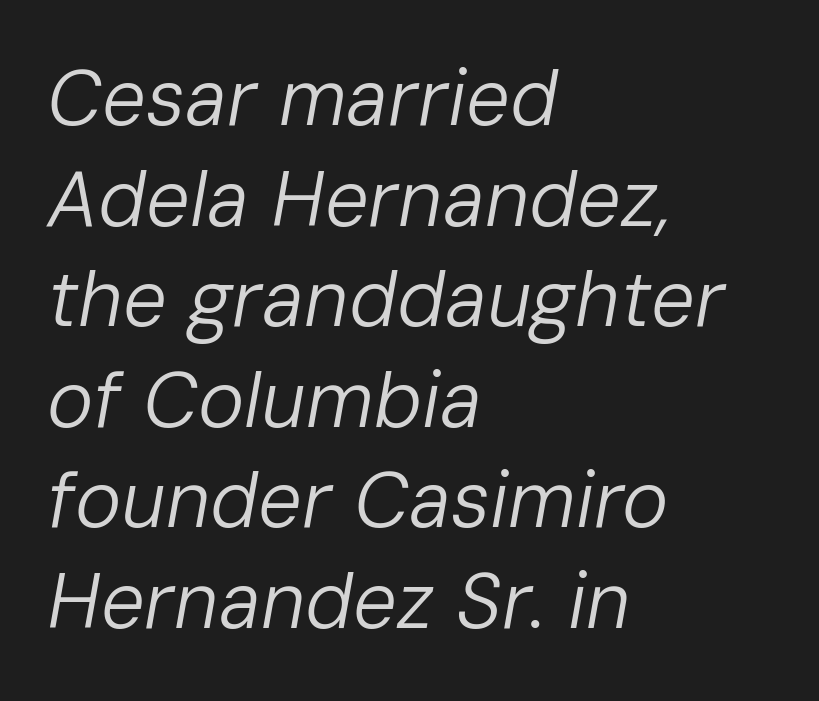
{"italic": "yes", "lean": "right", "slant_degrees": 10, "bold": "no", "weight": "regular", "width": "normal", "stroke_contrast": "low", "x_height": "medium", "monospaced": "no", "underline": "no", "align": "left", "line_spacing": "normal", "line_spacing_ratio": 1.29, "letter_spacing": "normal", "letter_spacing_em": 0.0, "glyph_px": 78}
